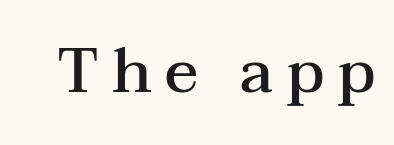
The image shows 62 px semibold, wide serif type, upright; set unusually wide letter spacing (+0.21 em), not underlined; medium stroke contrast and a medium x-height.
